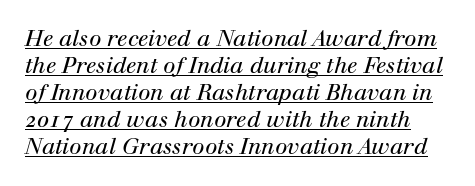
The image shows 22 px text type, italic (leaning right); set line spacing 1.23x, normal letter spacing, underlined.
